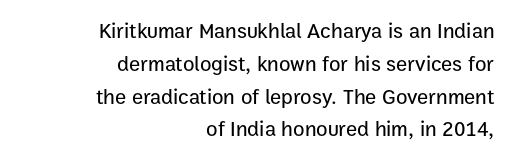
The image shows 21 px text type, upright; set right-aligned, normal line spacing (1.56x), normal letter spacing, not underlined.
